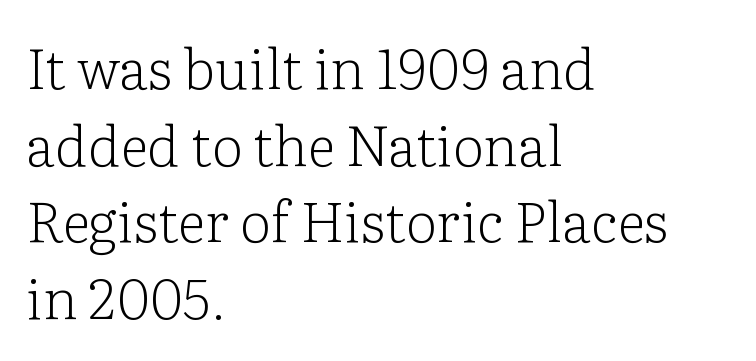
The image shows 56 px light serif type, upright; set left-aligned, normal line spacing (1.37x), normal letter spacing, not underlined; low stroke contrast and a medium x-height.
